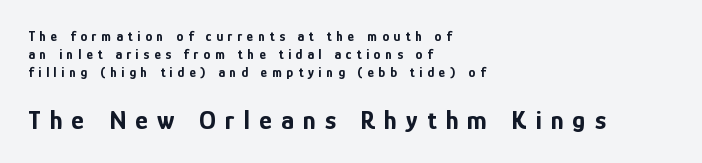
Posture: straight, roman, zero tilt. This sample keeps an unexceptional amount of space between lines. Reading down the block, your eye returns to a fixed left position each line. The emphasis by scale lands on block number two, below. Honestly, the letter spacing is so wide it's the main thing you notice. Words float on clear page, feet unadorned.
